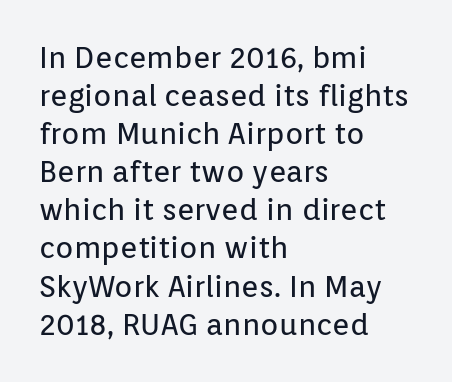
Q: Is the text bold? A: No.
Q: Is the text italic (slanted)? A: No, it is upright.
Q: Is the typeface a serif or a sans-serif typeface? A: Sans-serif.
Q: Is the text underlined? A: No.
Q: How is the paragraph aligned? A: Left-aligned.
Q: Is the spacing between letters normal or unusually wide? A: Normal.
Q: Is the spacing between lines tight, normal or loose? A: Normal.
Q: Width (condensed, normal, or wide)? A: Normal.
Q: Stroke contrast? A: Low.
Q: x-height? A: Medium.
Q: Monospaced? A: No.
